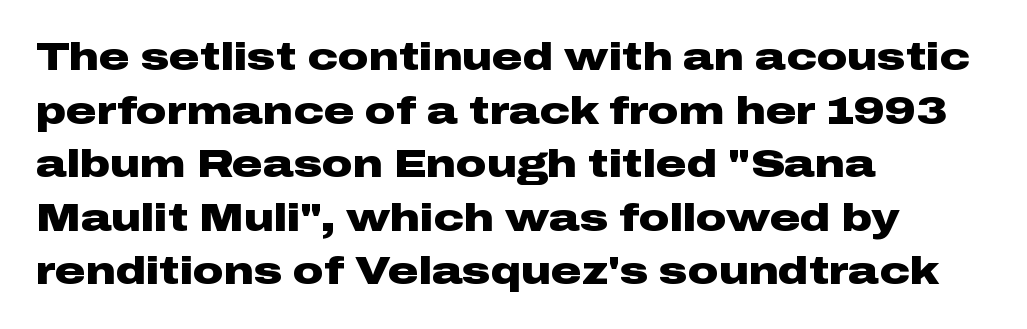
{"serif": "no", "italic": "no", "bold": "yes", "weight": "heavy", "width": "wide", "stroke_contrast": "low", "x_height": "medium", "monospaced": "no", "underline": "no", "align": "left", "line_spacing": "normal", "line_spacing_ratio": 1.41, "letter_spacing": "normal", "letter_spacing_em": 0.0, "glyph_px": 38}
